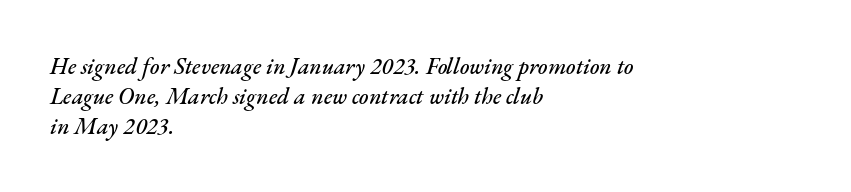
{"italic": "yes", "lean": "right", "slant_degrees": 17, "underline": "no", "align": "left", "line_spacing": "normal", "line_spacing_ratio": 1.31, "letter_spacing": "normal", "letter_spacing_em": 0.0, "glyph_px": 23}
